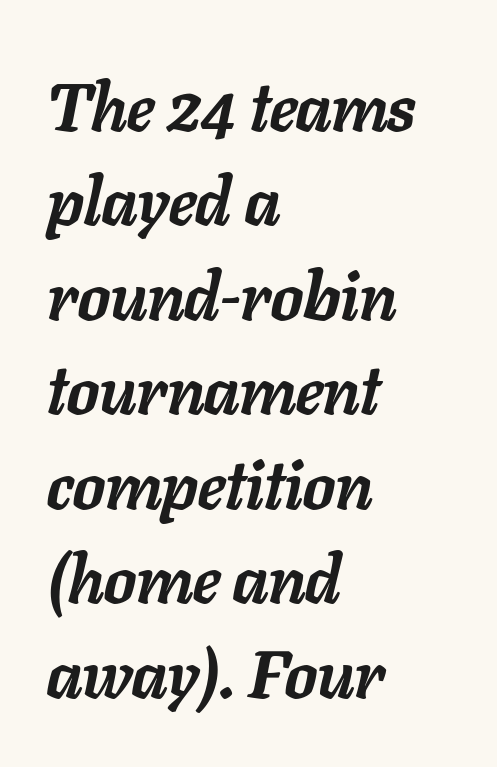
{"italic": "yes", "lean": "right", "slant_degrees": 11, "bold": "yes", "weight": "semibold", "width": "normal", "stroke_contrast": "low", "x_height": "medium", "monospaced": "no", "underline": "no", "align": "left", "line_spacing": "normal", "line_spacing_ratio": 1.41, "letter_spacing": "normal", "letter_spacing_em": 0.0, "glyph_px": 67}
